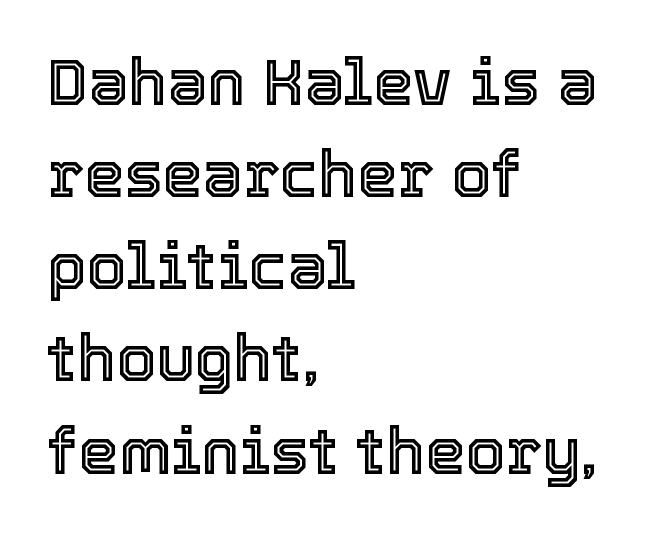
Q: Is the text italic (slanted)? A: No, it is upright.
Q: Is the text underlined? A: No.
Q: How is the paragraph aligned? A: Left-aligned.
Q: Is the spacing between letters normal or unusually wide? A: Normal.
Q: Is the spacing between lines tight, normal or loose? A: Normal.
Q: Width (condensed, normal, or wide)? A: Normal.
Q: x-height? A: Medium.
Q: Monospaced? A: No.
